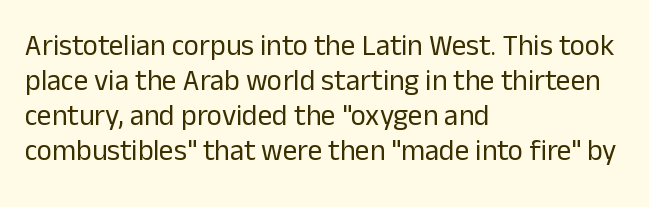
{"serif": "no", "italic": "no", "bold": "no", "weight": "regular", "width": "normal", "stroke_contrast": "low", "x_height": "medium", "monospaced": "no", "underline": "no", "align": "left", "line_spacing_ratio": 1.21, "letter_spacing": "normal", "letter_spacing_em": 0.0, "glyph_px": 29}
